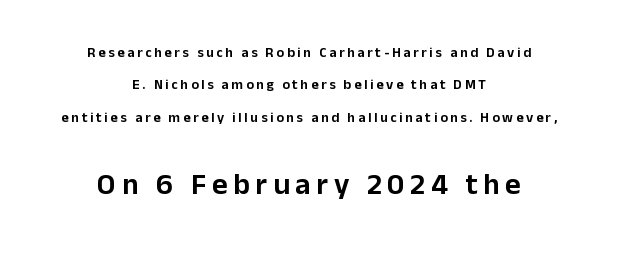
Font category for this specimen: sans-serif. Reading down the column, the eye jumps a long way to each next line. Spacing verdict: proportional, widths tailored to each character. The rag falls on both sides of this text block equally. Descenders are the only things crossing below the line.
